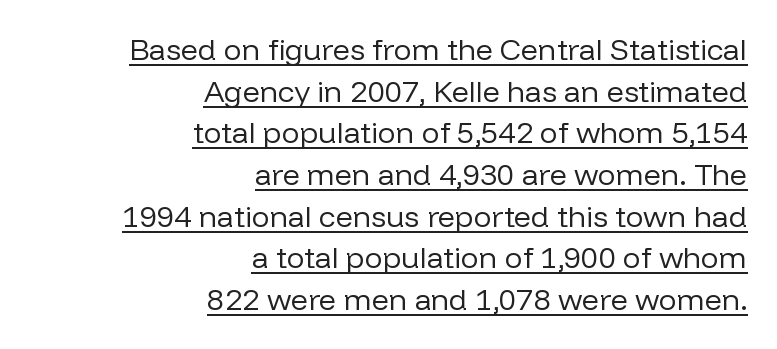
The image shows 30 px regular-weight sans-serif type, upright; set right-aligned, normal line spacing (1.39x), normal letter spacing, underlined; low stroke contrast and a medium x-height.
